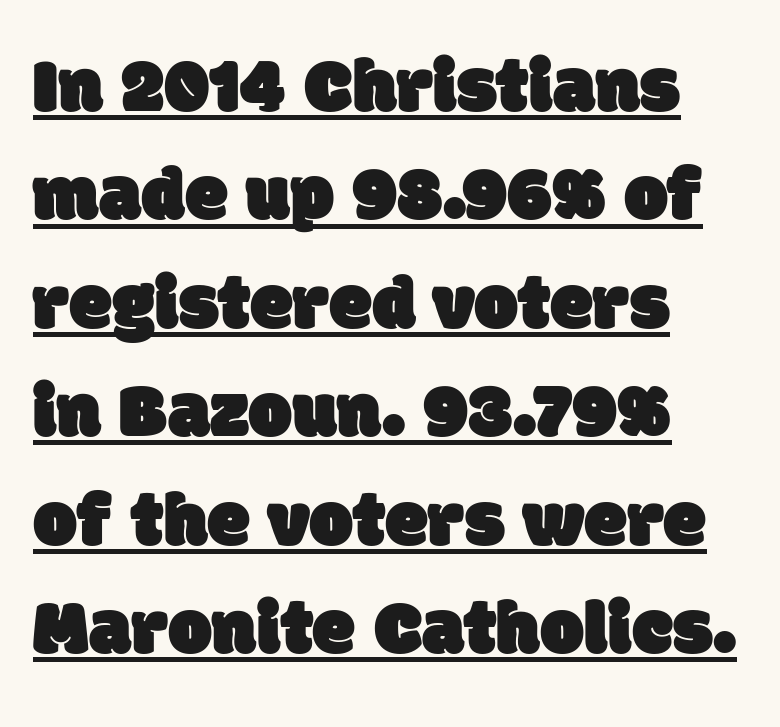
Q: Is the typeface a serif or a sans-serif typeface? A: Sans-serif.
Q: Is the text underlined? A: Yes.
Q: How is the paragraph aligned? A: Left-aligned.
Q: Is the spacing between letters normal or unusually wide? A: Normal.
Q: Is the spacing between lines tight, normal or loose? A: Normal.
Q: Width (condensed, normal, or wide)? A: Normal.
Q: Stroke contrast? A: Low.
Q: x-height? A: Large.
Q: Monospaced? A: No.
